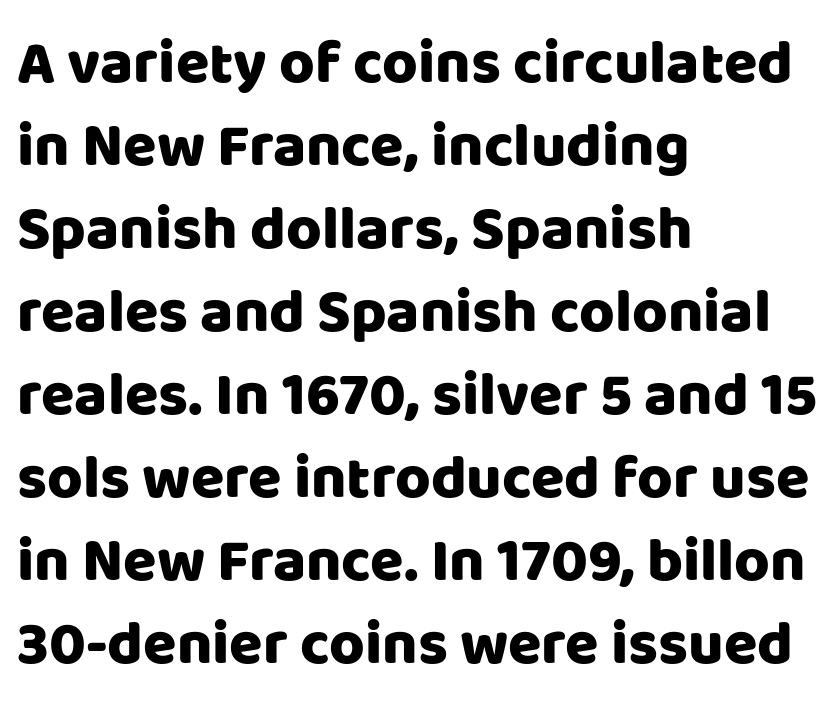
Just letters on the line, the space beneath them empty. A roman cut, with each character standing at attention. Do the characters align in a grid? No, the font is proportional. In terms of letterspacing, this is plain default setting. Nothing sits at the stroke ends, so this counts as sans-serif.
